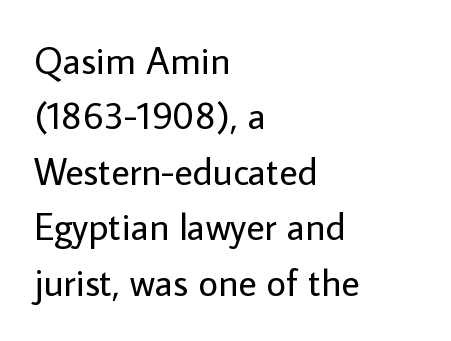
No letter is thick-stroked: the sample isn't bold. Unlike a traditional serif, this face leaves its strokes unadorned. The rendering uses natural spacing where letterforms have individual widths. Underline: absent. Tall strokes in this sample are plumb rather than angled.
